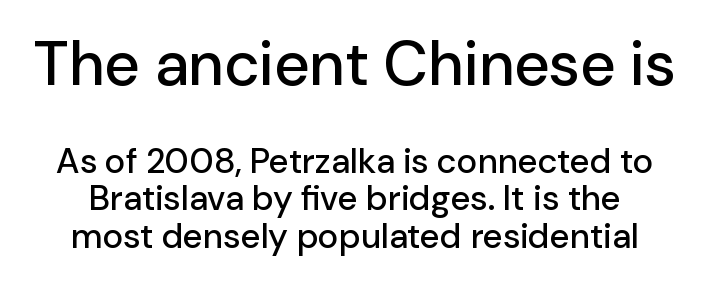
The image shows 62 px sans-serif type, upright; set tight line spacing (1.06x), normal letter spacing, not underlined; the first (top) block is 1.77x larger; low stroke contrast and a medium x-height.
